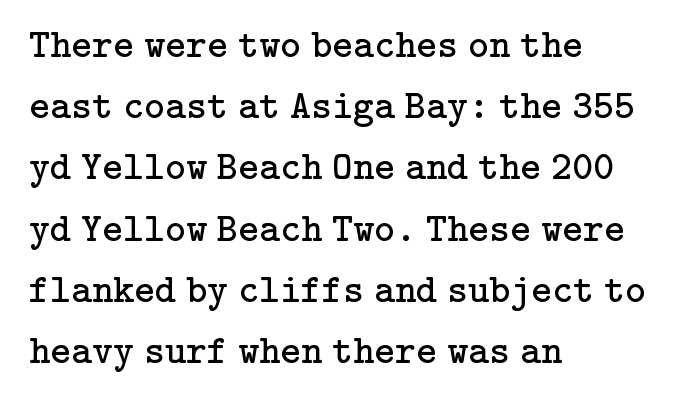
{"serif": "yes", "italic": "no", "bold": "no", "weight": "regular", "width": "normal", "stroke_contrast": "low", "x_height": "medium", "underline": "no", "align": "left", "line_spacing": "normal", "line_spacing_ratio": 1.53, "letter_spacing": "normal", "letter_spacing_em": 0.0, "glyph_px": 40}
